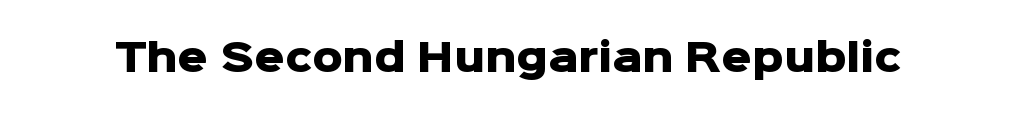
Here the designer chose a conventional face with non-uniform glyph widths. No word sits above an underline. This is roman type, the default non-slanted kind. Look at the tracking — it's just the regular setting, nothing added. Are there feet on the stems? There aren't — it's a sans. Compared with an ordinary text face, these strokes are far heavier — a full bold.
